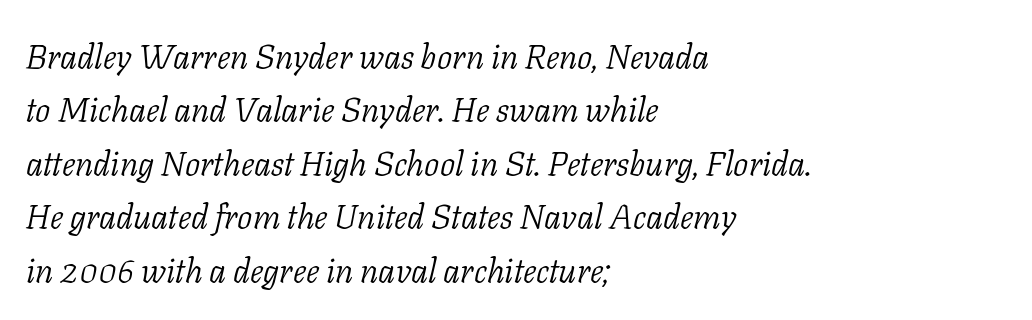
One glance says typical: line gaps are just what's usual. Note: serifs present on the glyphs. Looking at the ascenders, they clearly lean. Think of a printed novel: that variable character pitch is what you see here. Heft: none added — not bold. Every row of glyphs begins at an identical x-position on the left.
